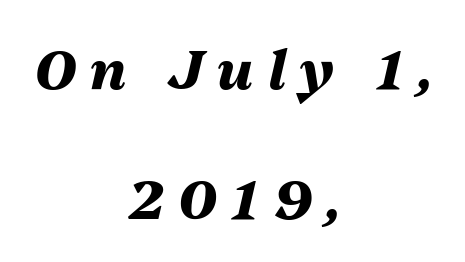
Looking at the ascenders, they clearly lean. Rule under the text: the space is simply empty. Inter-character spacing is expanded well beyond the font's built-in metrics. The line-height multiplier appears high, well above default. Its strokes are broad and dark, the hallmark of bold type.
